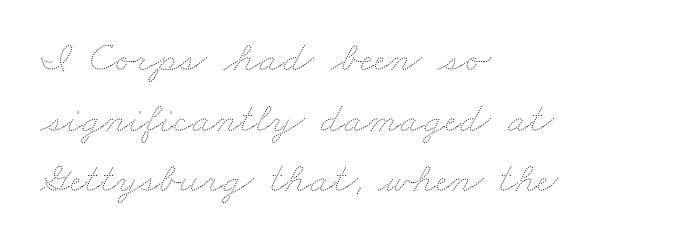
One glance says typical: line gaps are just what's usual. The zone under the glyphs is completely vacant. Line beginnings align vertically; line endings do not. Character widths vary here, with narrow letters taking less room than wide ones. Each word holds together tightly as a unit, with standard inter-letter gaps.
